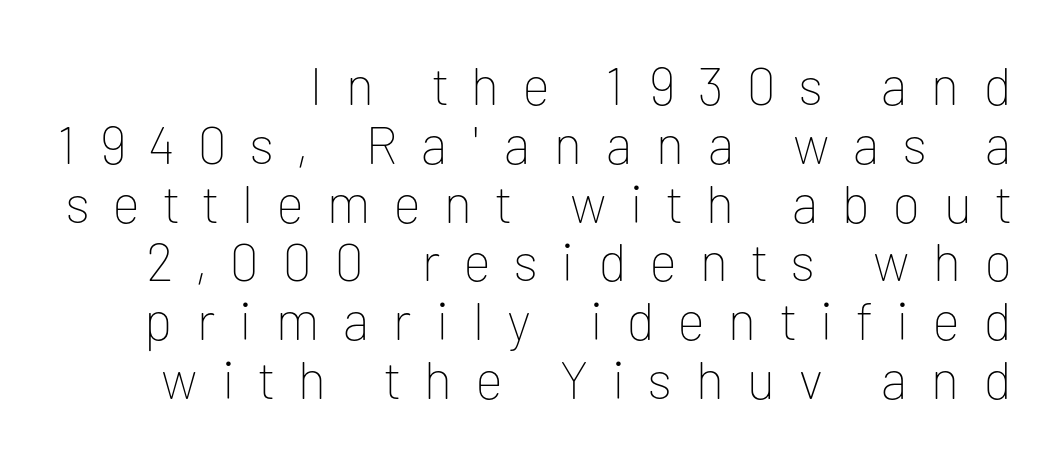
Q: Is the text bold? A: No.
Q: Is the text italic (slanted)? A: No, it is upright.
Q: Is the typeface a serif or a sans-serif typeface? A: Sans-serif.
Q: Is the text underlined? A: No.
Q: How is the paragraph aligned? A: Right-aligned.
Q: Is the spacing between letters normal or unusually wide? A: Unusually wide.
Q: Is the spacing between lines tight, normal or loose? A: Tight.
Q: Width (condensed, normal, or wide)? A: Normal.
Q: Stroke contrast? A: Low.
Q: x-height? A: Medium.
Q: Monospaced? A: No.
